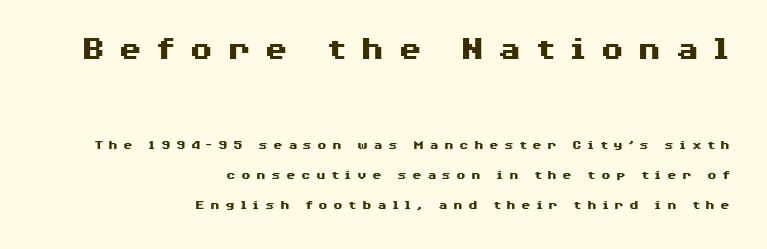
{"serif": "no", "italic": "no", "bold": "yes", "weight": "heavy", "width": "wide", "stroke_contrast": "medium", "x_height": "medium", "monospaced": "no", "underline": "no", "align": "right", "line_spacing": "loose", "line_spacing_ratio": 2.15, "letter_spacing": "wide", "letter_spacing_em": 0.37, "larger_block": "first", "size_ratio": 2.5, "glyph_px": 35}
